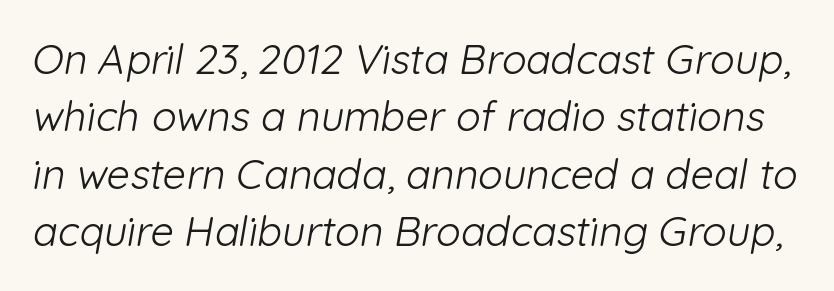
The image shows 41 px light sans-serif type; set normal line spacing (1.4x), normal letter spacing, not underlined; low stroke contrast and a medium x-height.
